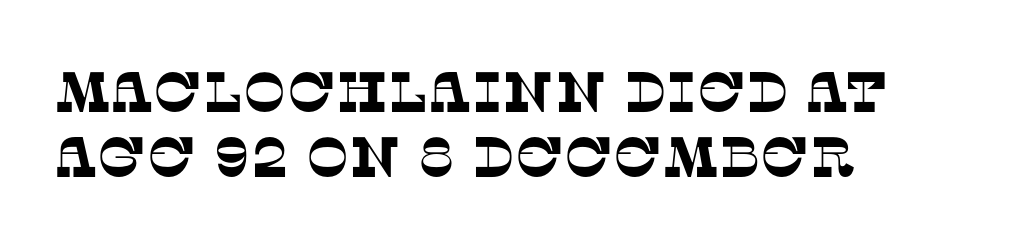
Does the copy run flush right? No — it runs flush left. This sample has the flowing, uneven cadence of proportional lettering. Here the glyphs are tracked normally, forming tight word shapes. Underline: absent. This sample trades vertical openness for compactness between lines. Observe the serifs anchoring each vertical stroke in this sample.
